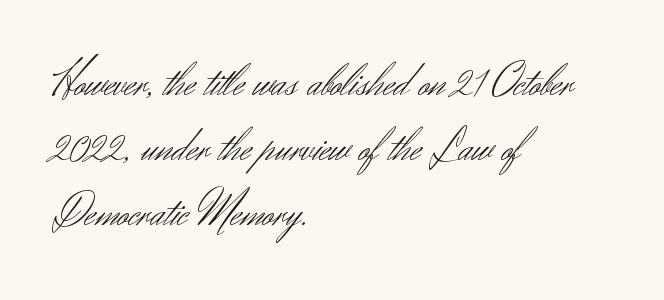
{"serif": "no", "bold": "no", "weight": "light", "width": "normal", "stroke_contrast": "medium", "x_height": "small", "monospaced": "no", "underline": "no", "align": "left", "line_spacing": "normal", "line_spacing_ratio": 1.41, "letter_spacing": "normal", "letter_spacing_em": 0.0, "glyph_px": 46}
